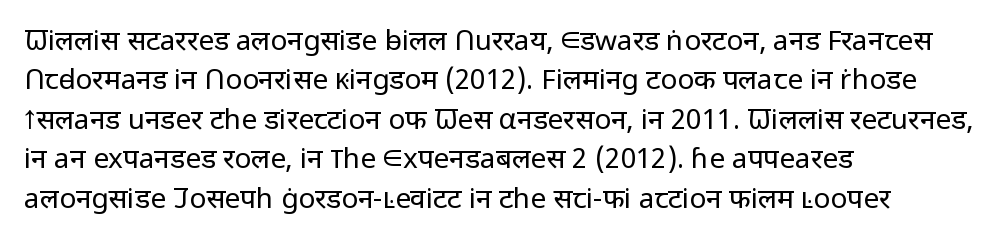
The image shows 28 px regular-weight sans-serif type, upright; set left-aligned, normal line spacing (1.41x), normal letter spacing, not underlined; low stroke contrast and a medium x-height.
